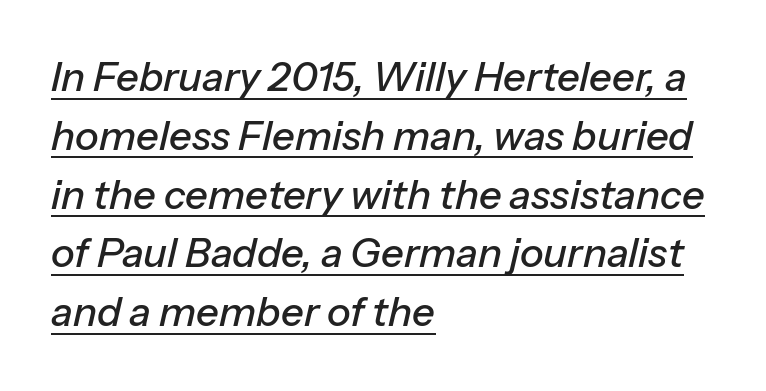
Every row of glyphs begins at an identical x-position on the left. Interline gaps are of average width in this sample. Note the varied advance widths — an 'i' is clearly narrower than an 'm'. The whole block is typeset with a tilt.
